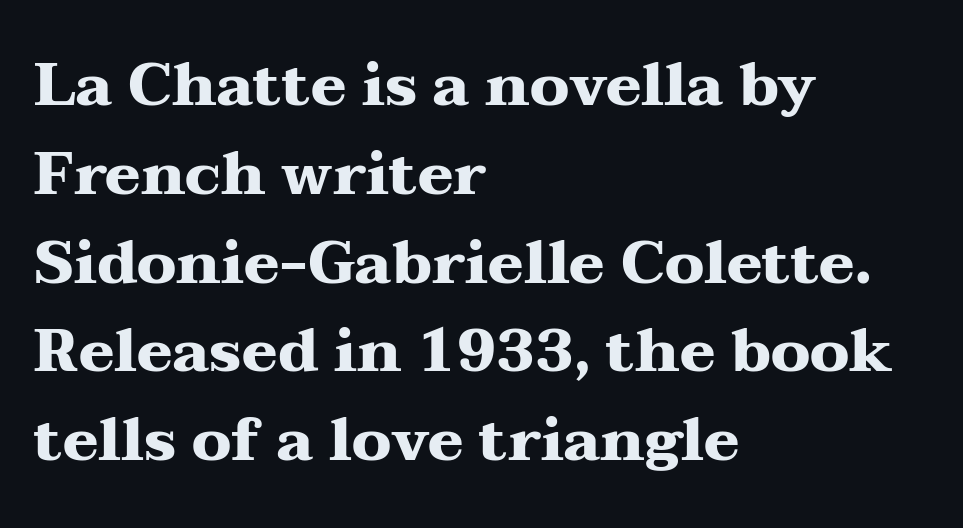
The image shows 60 px heavy, wide serif type, upright; set left-aligned, normal line spacing (1.48x), normal letter spacing, not underlined; medium stroke contrast and a medium x-height.
